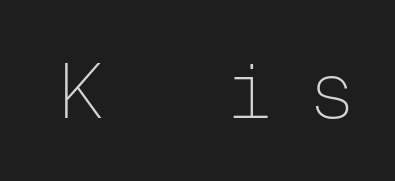
The image shows 77 px thin sans-serif type, upright, monospaced; set unusually wide letter spacing (+0.48 em), not underlined; low stroke contrast and a medium x-height.
